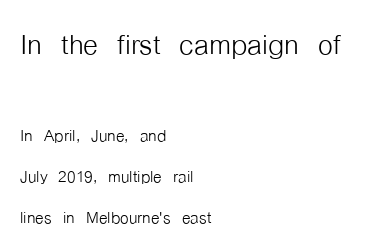
{"serif": "no", "italic": "no", "bold": "no", "weight": "light", "width": "condensed", "stroke_contrast": "low", "x_height": "medium", "monospaced": "no", "underline": "no", "align": "left", "line_spacing_ratio": 1.86, "letter_spacing": "normal", "letter_spacing_em": 0.0, "larger_block": "first", "size_ratio": 1.73, "glyph_px": 38}
